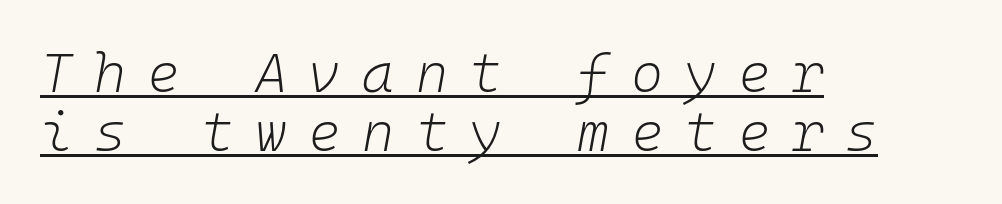
Each word looks stretched out because of the extra space between its letters. Is there much room between lines? No — they nearly touch. Nothing heavy about these letters — not bold at all. Compared with a centered layout, this one pins lines to the left instead.
